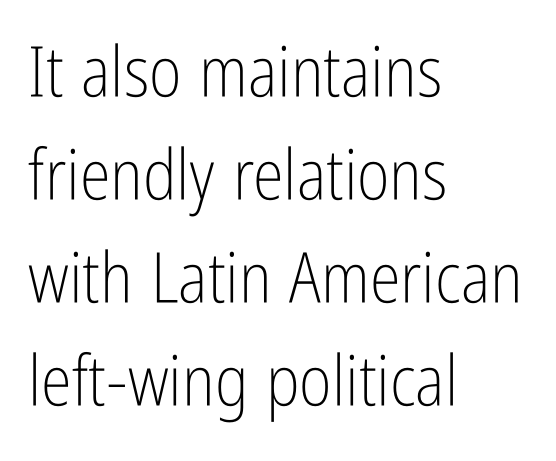
{"serif": "no", "italic": "no", "bold": "no", "weight": "light", "width": "condensed", "stroke_contrast": "low", "x_height": "medium", "monospaced": "no", "underline": "no", "align": "left", "line_spacing": "normal", "line_spacing_ratio": 1.47, "letter_spacing": "normal", "letter_spacing_em": 0.0, "glyph_px": 70}
